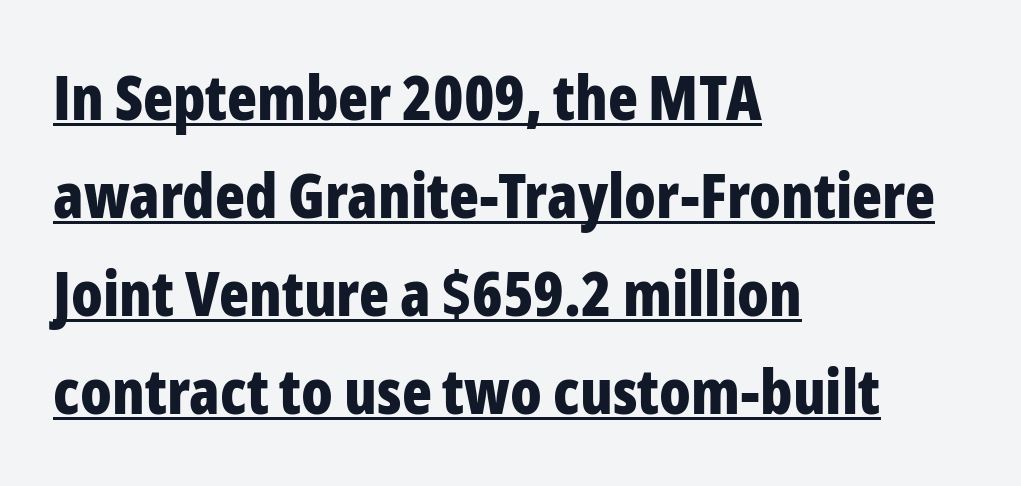
The image shows 62 px bold, condensed sans-serif type, upright; set left-aligned, normal line spacing (1.58x), normal letter spacing, underlined; low stroke contrast and a medium x-height.
